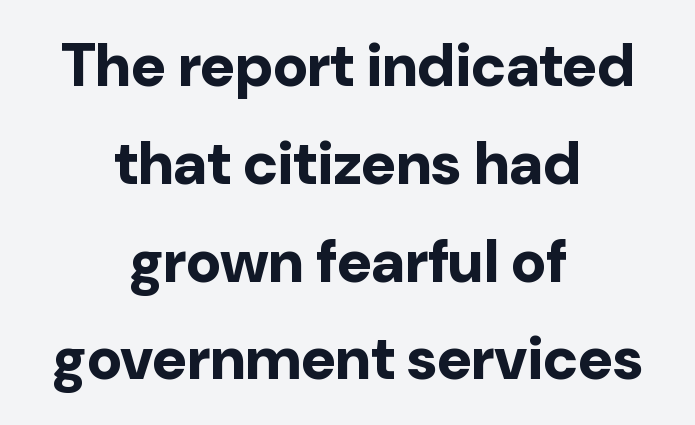
Q: Is the text bold? A: Yes.
Q: Is the text italic (slanted)? A: No, it is upright.
Q: Is the typeface a serif or a sans-serif typeface? A: Sans-serif.
Q: Is the text underlined? A: No.
Q: How is the paragraph aligned? A: Centered.
Q: Is the spacing between letters normal or unusually wide? A: Normal.
Q: Is the spacing between lines tight, normal or loose? A: Normal.
Q: Width (condensed, normal, or wide)? A: Normal.
Q: Stroke contrast? A: Low.
Q: x-height? A: Medium.
Q: Monospaced? A: No.
